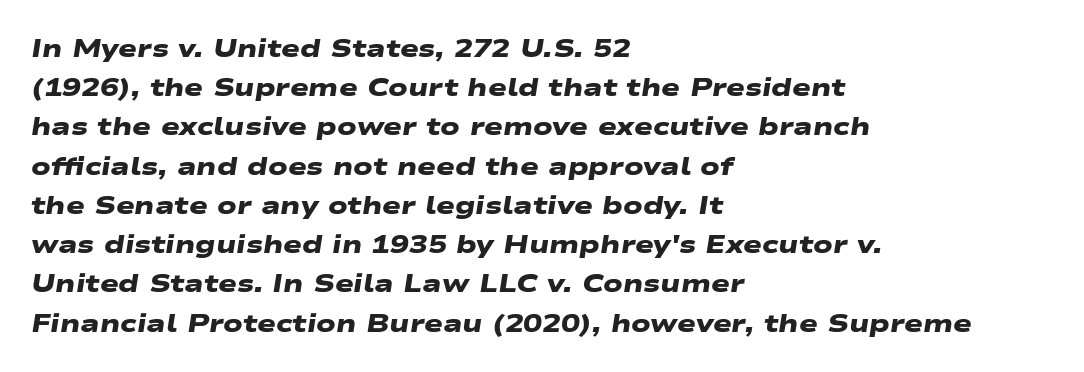
{"bold": "yes", "underline": "no", "align": "left", "line_spacing": "normal", "line_spacing_ratio": 1.57, "letter_spacing": "normal", "letter_spacing_em": 0.0, "glyph_px": 25}
